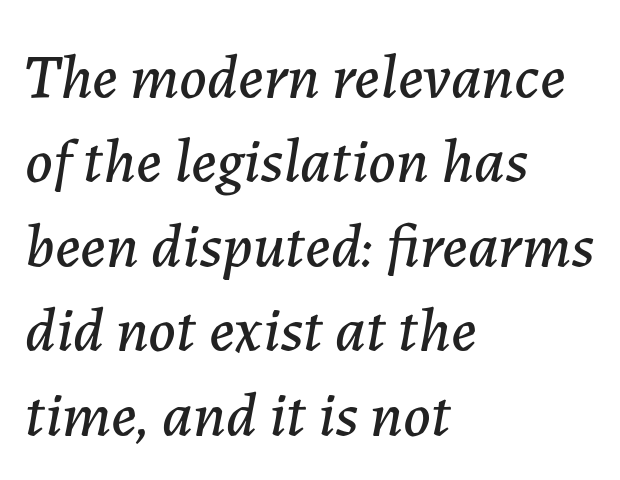
{"italic": "yes", "lean": "right", "slant_degrees": 7, "width": "normal", "stroke_contrast": "low", "x_height": "medium", "monospaced": "no", "underline": "no", "align": "left", "line_spacing": "normal", "line_spacing_ratio": 1.34, "letter_spacing": "normal", "letter_spacing_em": 0.0, "glyph_px": 63}
